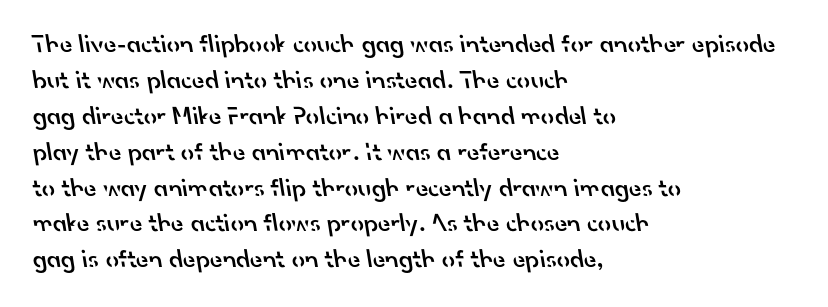
The image shows 26 px text type; set left-aligned, normal line spacing (1.38x), normal letter spacing, not underlined.
